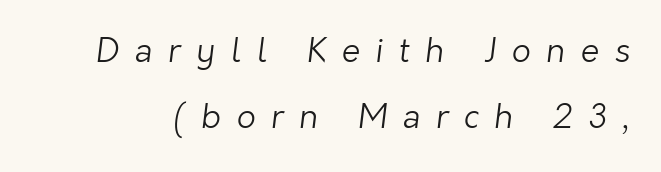
The image shows 33 px light sans-serif type; set loose line spacing (2.01x), unusually wide letter spacing (+0.47 em), not underlined; low stroke contrast and a medium x-height.
